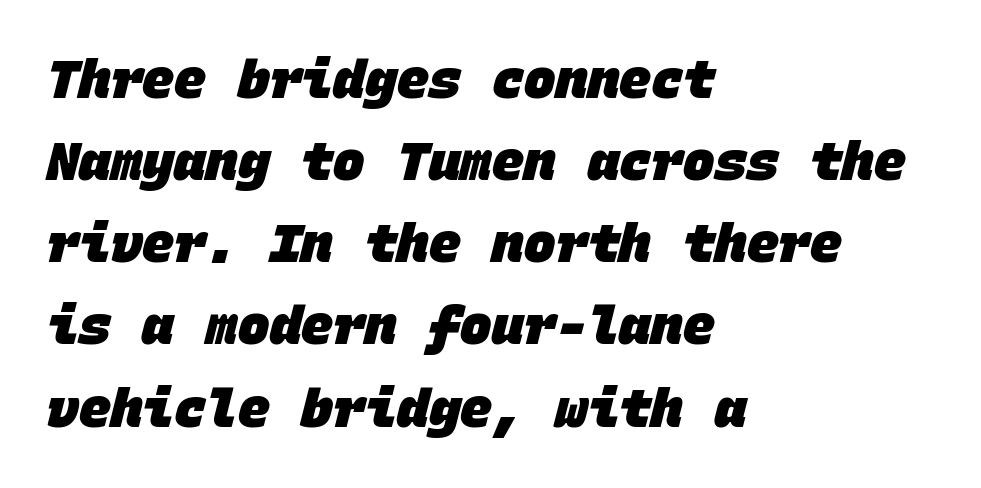
Q: Is the text bold? A: Yes.
Q: Is the typeface a serif or a sans-serif typeface? A: Sans-serif.
Q: Is the text underlined? A: No.
Q: How is the paragraph aligned? A: Left-aligned.
Q: Is the spacing between letters normal or unusually wide? A: Normal.
Q: Is the spacing between lines tight, normal or loose? A: Normal.
Q: Width (condensed, normal, or wide)? A: Normal.
Q: Stroke contrast? A: Low.
Q: x-height? A: Large.
Q: Monospaced? A: Yes.
